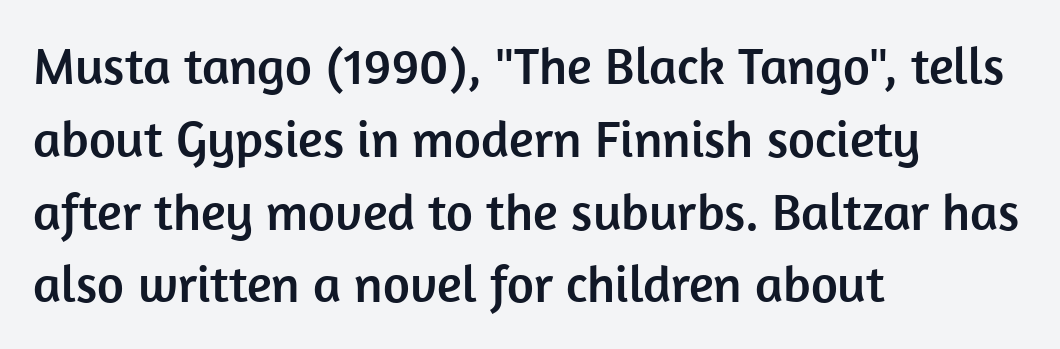
Q: Is the text italic (slanted)? A: No, it is upright.
Q: Is the typeface a serif or a sans-serif typeface? A: Sans-serif.
Q: Is the text underlined? A: No.
Q: How is the paragraph aligned? A: Left-aligned.
Q: Is the spacing between letters normal or unusually wide? A: Normal.
Q: Is the spacing between lines tight, normal or loose? A: Normal.
Q: Width (condensed, normal, or wide)? A: Normal.
Q: Stroke contrast? A: Low.
Q: x-height? A: Medium.
Q: Monospaced? A: No.
